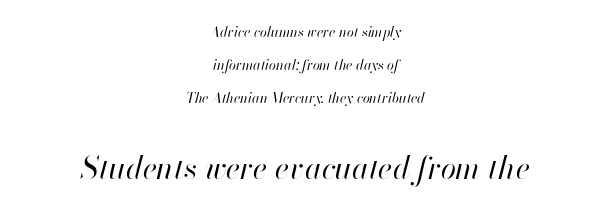
{"italic": "yes", "lean": "right", "slant_degrees": 13, "bold": "no", "weight": "regular", "width": "normal", "stroke_contrast": "high", "x_height": "small", "monospaced": "no", "underline": "no", "align": "center", "line_spacing": "loose", "line_spacing_ratio": 2.34, "letter_spacing": "normal", "letter_spacing_em": 0.0, "larger_block": "second", "size_ratio": 2.21, "glyph_px": 31}
